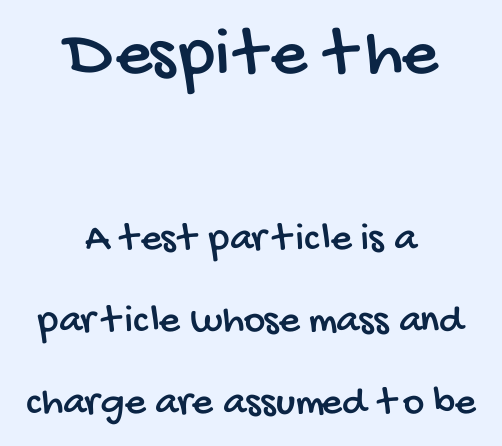
Each new line begins a long way beneath the previous one. Font category for this specimen: sans-serif. This sample is center-justified, so both line endings float freely. The rendering keeps characters at their native spacing. The letters advance in unequal steps, a hallmark of proportional type.
